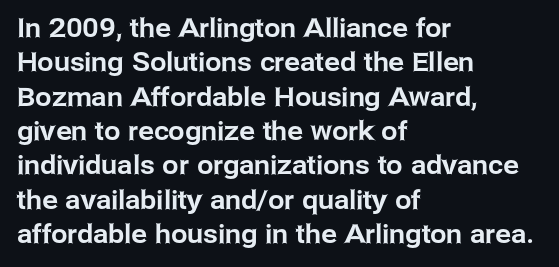
The image shows 26 px text type, upright; set left-aligned, normal line spacing (1.32x), normal letter spacing, not underlined.
